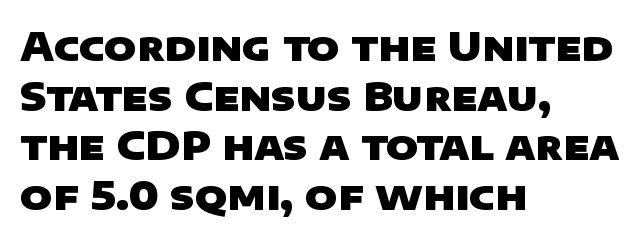
{"serif": "no", "bold": "yes", "weight": "heavy", "width": "wide", "stroke_contrast": "low", "x_height": "large", "monospaced": "no", "underline": "no", "align": "left", "line_spacing": "normal", "line_spacing_ratio": 1.27, "letter_spacing": "normal", "letter_spacing_em": 0.0, "glyph_px": 39}
